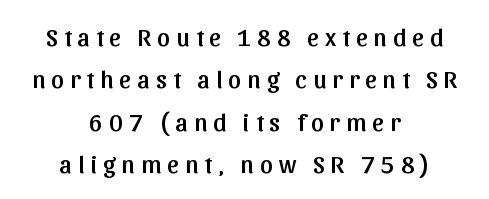
{"italic": "no", "underline": "no", "align": "center", "line_spacing": "normal", "line_spacing_ratio": 1.7, "letter_spacing": "wide", "letter_spacing_em": 0.25, "glyph_px": 25}
